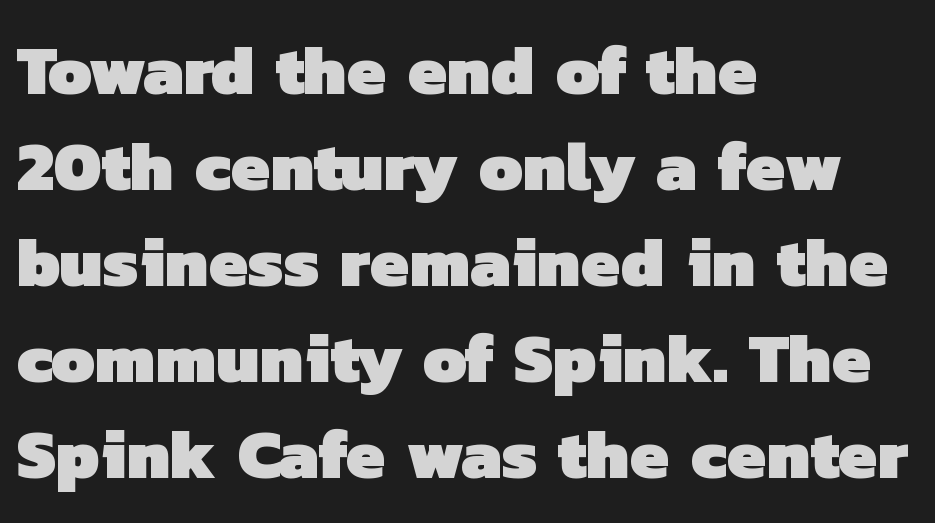
Q: Is the text bold? A: Yes.
Q: Is the typeface a serif or a sans-serif typeface? A: Sans-serif.
Q: Is the text underlined? A: No.
Q: How is the paragraph aligned? A: Left-aligned.
Q: Is the spacing between letters normal or unusually wide? A: Normal.
Q: Is the spacing between lines tight, normal or loose? A: Normal.
Q: Width (condensed, normal, or wide)? A: Normal.
Q: Stroke contrast? A: Low.
Q: x-height? A: Medium.
Q: Monospaced? A: No.
